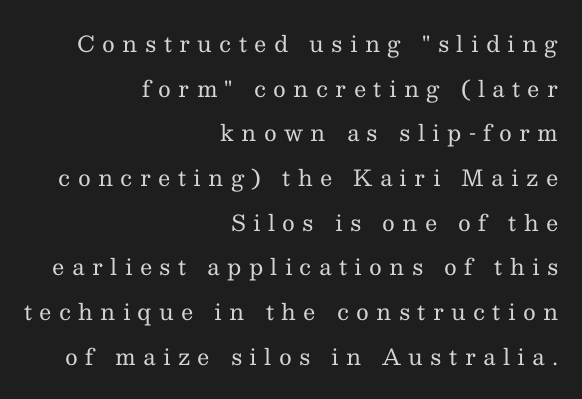
Q: Is the text bold? A: No.
Q: Is the text italic (slanted)? A: No, it is upright.
Q: Is the text underlined? A: No.
Q: How is the paragraph aligned? A: Right-aligned.
Q: Is the spacing between letters normal or unusually wide? A: Unusually wide.
Q: Is the spacing between lines tight, normal or loose? A: Loose.
